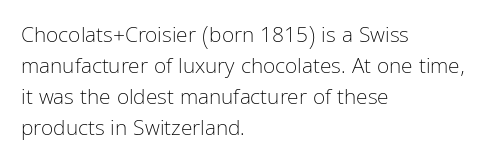
{"italic": "no", "bold": "no", "underline": "no", "align": "left", "line_spacing": "normal", "line_spacing_ratio": 1.47, "letter_spacing": "normal", "letter_spacing_em": 0.0, "glyph_px": 21}
